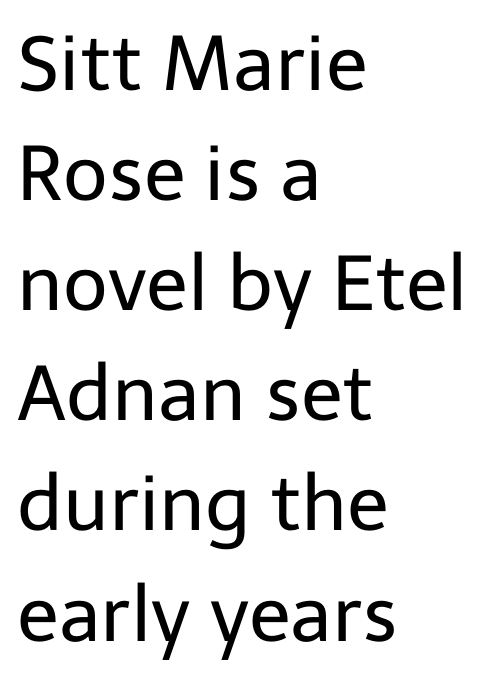
Q: Is the text bold? A: No.
Q: Is the text italic (slanted)? A: No, it is upright.
Q: Is the typeface a serif or a sans-serif typeface? A: Sans-serif.
Q: Is the text underlined? A: No.
Q: How is the paragraph aligned? A: Left-aligned.
Q: Is the spacing between letters normal or unusually wide? A: Normal.
Q: Is the spacing between lines tight, normal or loose? A: Normal.
Q: Width (condensed, normal, or wide)? A: Normal.
Q: Stroke contrast? A: Low.
Q: x-height? A: Medium.
Q: Monospaced? A: No.
